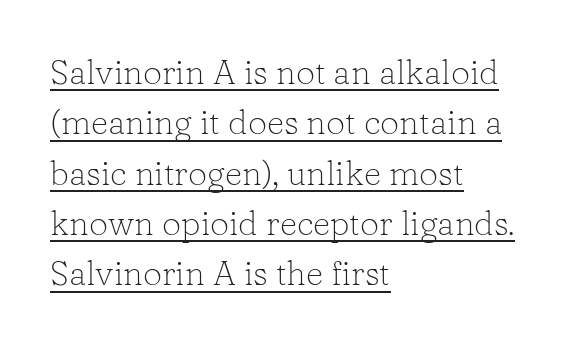
Q: Is the text bold? A: No.
Q: Is the text italic (slanted)? A: No, it is upright.
Q: Is the typeface a serif or a sans-serif typeface? A: Serif.
Q: Is the text underlined? A: Yes.
Q: How is the paragraph aligned? A: Left-aligned.
Q: Is the spacing between letters normal or unusually wide? A: Normal.
Q: Is the spacing between lines tight, normal or loose? A: Normal.
Q: Width (condensed, normal, or wide)? A: Normal.
Q: Stroke contrast? A: Low.
Q: x-height? A: Medium.
Q: Monospaced? A: No.
